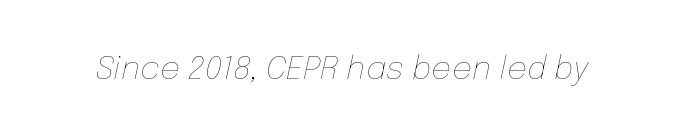
The image shows 32 px thin type, italic (leaning right); set normal letter spacing, not underlined; low stroke contrast and a medium x-height.
